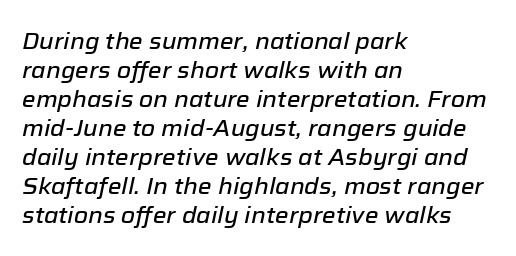
These lines were composed using italics. Plain, unruled lines of type. This block has exactly the height ordinary leading produces. Teacher's note: observe the even left margin — that is flush-left alignment.
